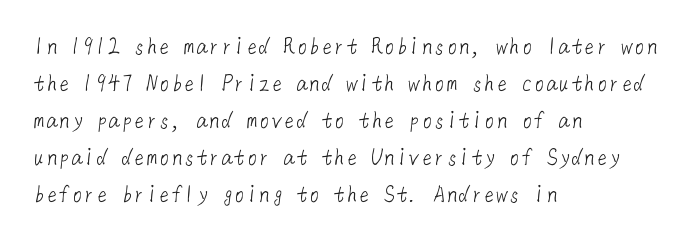
{"bold": "no", "underline": "no", "align": "left", "line_spacing": "normal", "line_spacing_ratio": 1.48, "letter_spacing": "normal", "letter_spacing_em": 0.0, "glyph_px": 25}
